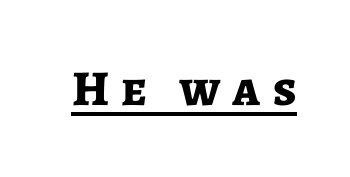
The face used here is proportionally spaced, like ordinary book or web type. You can see a thin bar hugging the bottom of the glyphs. It's the straight-up-and-down kind of type. Regarding serifs, this sample does without them. Stroke thickness is high; the sample reads as a true bold.
